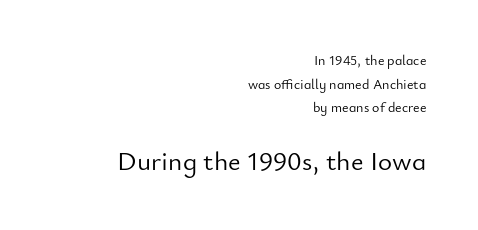
The image shows 27 px text type, upright; set right-aligned, normal line spacing (1.69x), normal letter spacing, not underlined; the second (bottom) block is 1.93x larger.
